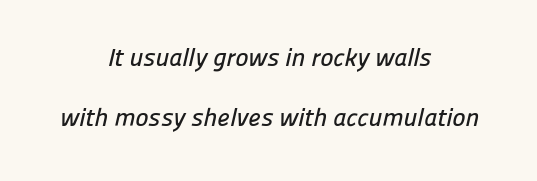
{"underline": "no", "align": "center", "line_spacing": "loose", "line_spacing_ratio": 2.42, "letter_spacing": "normal", "letter_spacing_em": 0.0, "glyph_px": 25}
